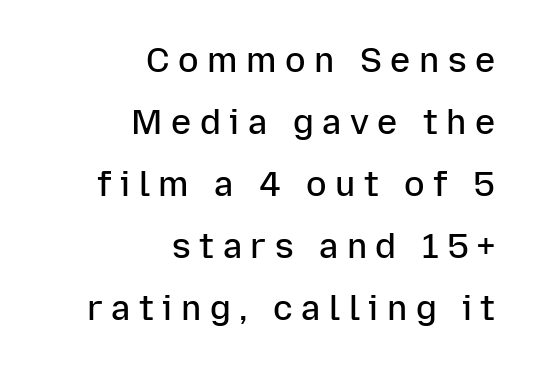
{"serif": "no", "italic": "no", "bold": "semi", "weight": "semibold", "width": "normal", "stroke_contrast": "low", "x_height": "medium", "monospaced": "no", "underline": "no", "align": "right", "line_spacing_ratio": 1.82, "letter_spacing": "wide", "letter_spacing_em": 0.25, "glyph_px": 34}
